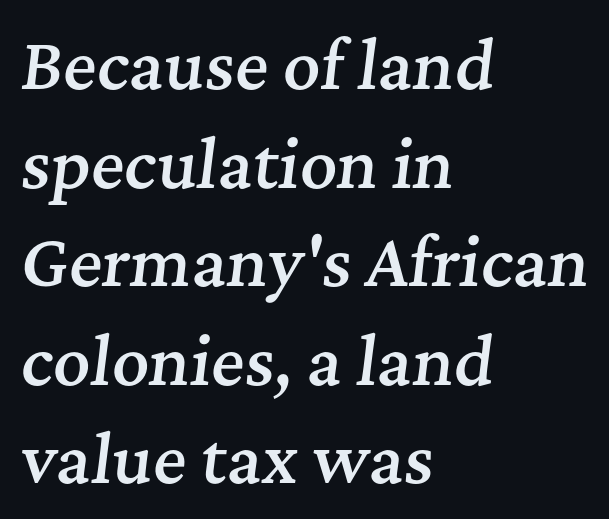
Summary of vertical rhythm: regular, with standard interline spacing. The text was rendered using a seriffed face with decorative stroke endings. Character widths vary here, with narrow letters taking less room than wide ones. The passage is arranged the way most books set body copy — flush left.
